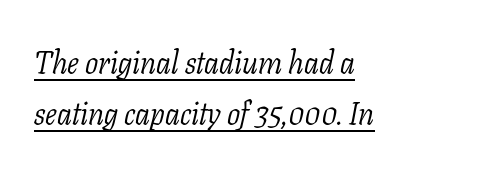
The image shows 31 px light serif type, italic (leaning right); set left-aligned, normal line spacing (1.66x), normal letter spacing, underlined; low stroke contrast and a medium x-height.
